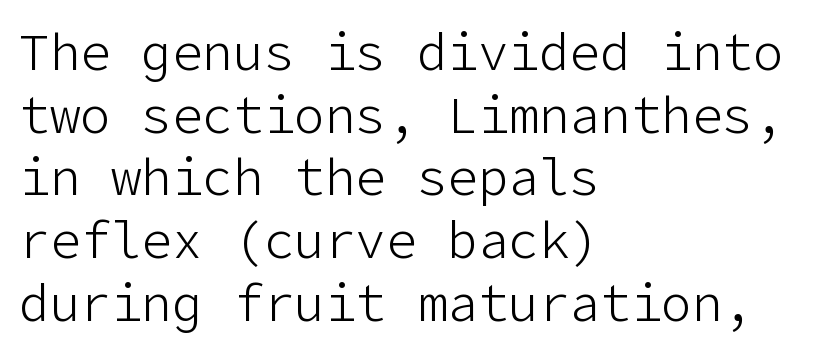
{"serif": "no", "italic": "no", "bold": "no", "weight": "light", "width": "normal", "stroke_contrast": "low", "x_height": "medium", "underline": "no", "align": "left", "line_spacing_ratio": 1.23, "letter_spacing": "normal", "letter_spacing_em": 0.0, "glyph_px": 51}
